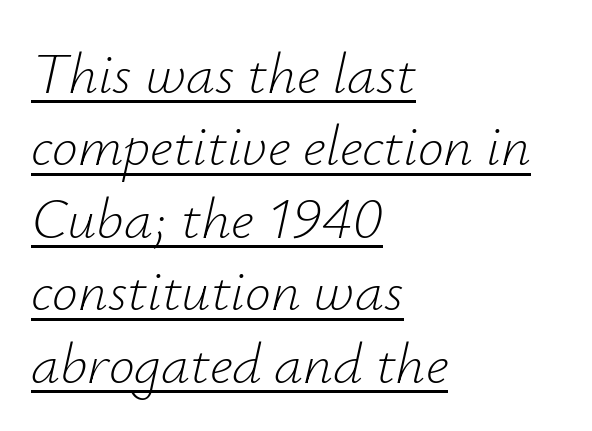
{"italic": "yes", "lean": "right", "slant_degrees": 12, "bold": "no", "weight": "light", "width": "normal", "stroke_contrast": "low", "x_height": "small", "monospaced": "no", "underline": "yes", "align": "left", "line_spacing": "normal", "line_spacing_ratio": 1.25, "letter_spacing": "normal", "letter_spacing_em": 0.0, "glyph_px": 58}
